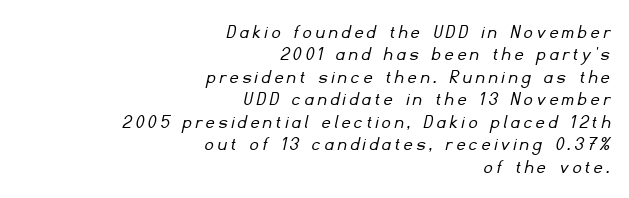
No heavy texture on the line: the type isn't bold. Does the copy run flush right? Yes — the right margin is perfectly even. One glance says dense: line gaps are narrower than usual. The tracking jumps out immediately: characters are airy and widely separated.
